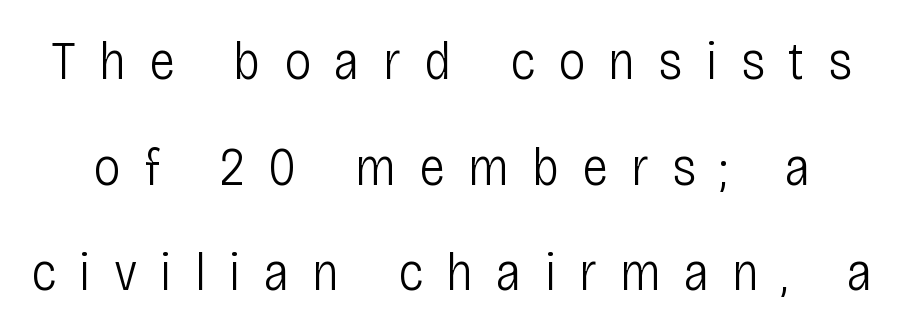
Q: Is the text bold? A: No.
Q: Is the text italic (slanted)? A: No, it is upright.
Q: Is the typeface a serif or a sans-serif typeface? A: Sans-serif.
Q: Is the text underlined? A: No.
Q: Is the spacing between letters normal or unusually wide? A: Unusually wide.
Q: Is the spacing between lines tight, normal or loose? A: Loose.
Q: Width (condensed, normal, or wide)? A: Condensed.
Q: Stroke contrast? A: Low.
Q: x-height? A: Large.
Q: Monospaced? A: No.
